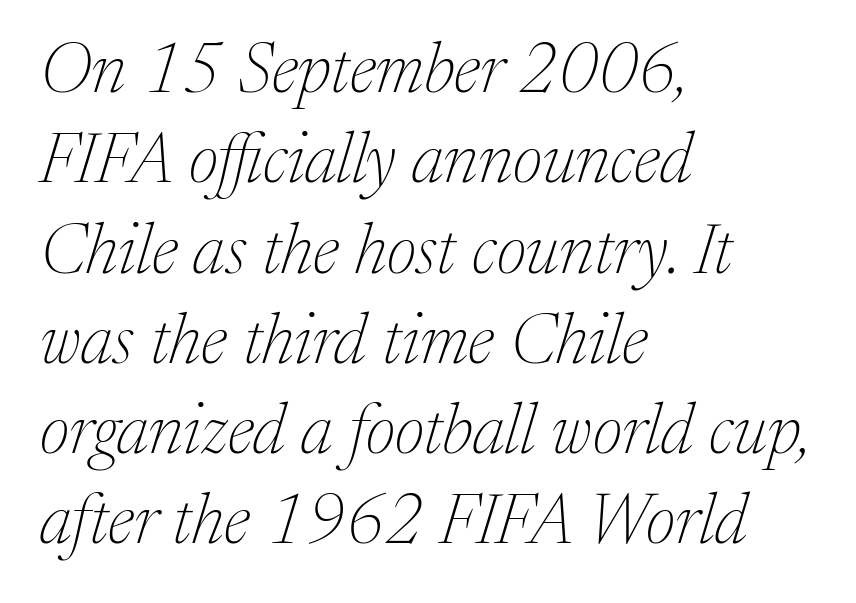
Each letter keeps its own natural width here, so spacing adapts to shape. The zone under the glyphs is completely vacant. This rendering employs a face with finishing strokes, i.e., a serif. All the whitespace from short lines collects on the right. This block has exactly the height ordinary leading produces.
